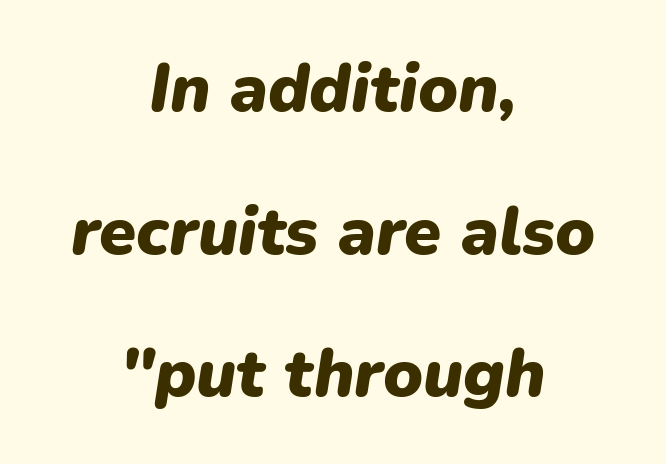
The image shows 67 px heavy type, italic (leaning right); set centered, loose line spacing (2.13x), normal letter spacing, not underlined; low stroke contrast and a medium x-height.
